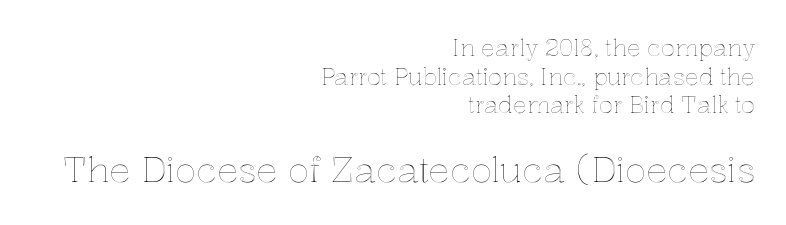
Q: Is the text italic (slanted)? A: No, it is upright.
Q: Is the text underlined? A: No.
Q: How is the paragraph aligned? A: Right-aligned.
Q: Is the spacing between letters normal or unusually wide? A: Normal.
Q: Is the spacing between lines tight, normal or loose? A: Normal.
Q: Which block of text is set in a larger size, the first (top) or the second (bottom)? A: The second (bottom) one.
Q: Width (condensed, normal, or wide)? A: Normal.
Q: x-height? A: Medium.
Q: Monospaced? A: No.
